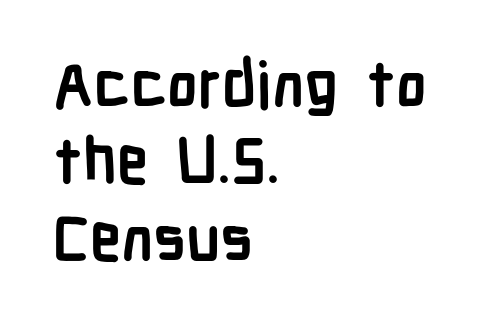
Q: Is the text bold? A: Yes.
Q: Is the text italic (slanted)? A: No, it is upright.
Q: Is the typeface a serif or a sans-serif typeface? A: Sans-serif.
Q: Is the text underlined? A: No.
Q: How is the paragraph aligned? A: Left-aligned.
Q: Is the spacing between letters normal or unusually wide? A: Normal.
Q: Width (condensed, normal, or wide)? A: Condensed.
Q: Stroke contrast? A: Low.
Q: x-height? A: Medium.
Q: Monospaced? A: No.
